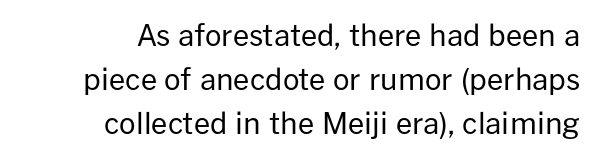
The image shows 29 px regular-weight sans-serif type, upright; set right-aligned, normal line spacing (1.51x), normal letter spacing, not underlined; low stroke contrast and a medium x-height.
